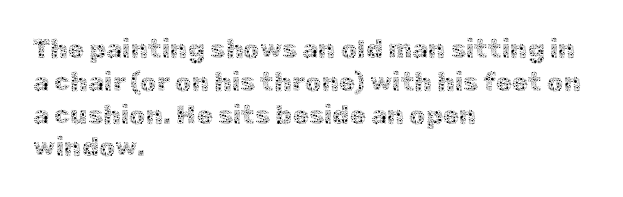
The image shows 26 px text type, upright; set left-aligned, normal line spacing (1.26x), normal letter spacing, not underlined.
